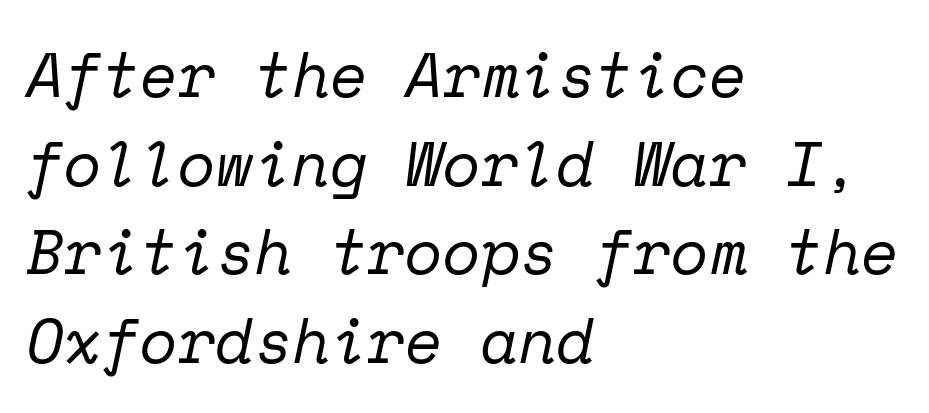
The image shows 62 px regular-weight serif type, italic (leaning right), monospaced; set left-aligned, normal line spacing (1.43x), normal letter spacing, not underlined; low stroke contrast and a medium x-height.
